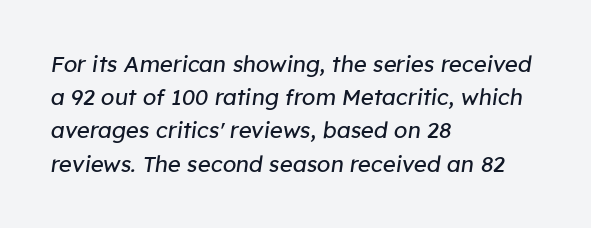
The image shows 22 px text type, italic (leaning right); set left-aligned, normal line spacing (1.51x), normal letter spacing, not underlined.
